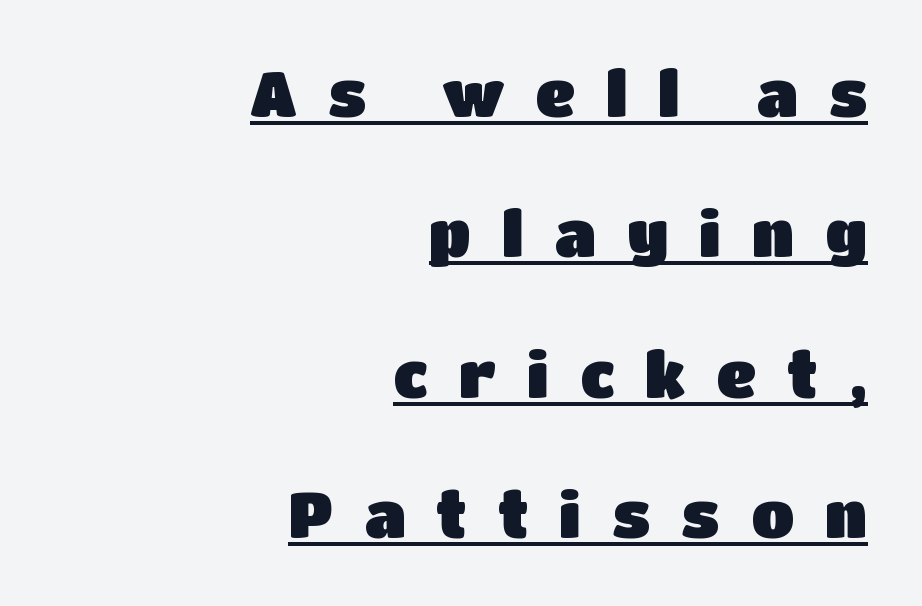
The image shows 63 px sans-serif type, upright; set right-aligned, loose line spacing (2.23x), unusually wide letter spacing (+0.49 em), underlined; low stroke contrast and a large x-height.
